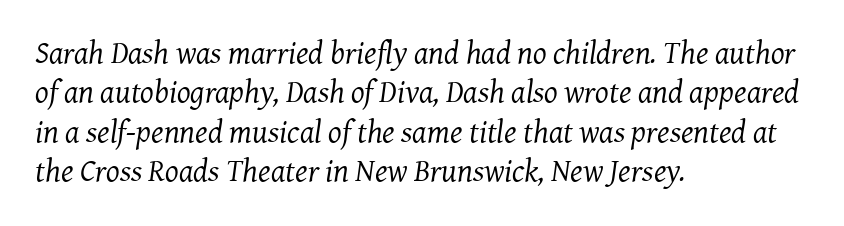
The image shows 32 px regular-weight serif type, italic (leaning right); set left-aligned, line spacing 1.23x, normal letter spacing, not underlined; medium stroke contrast and a medium x-height.
